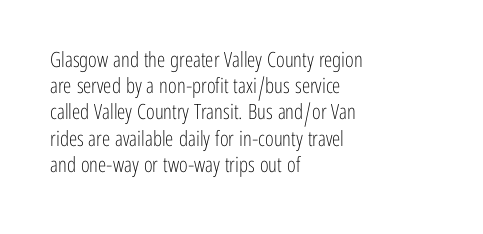
Q: Is the text bold? A: No.
Q: Is the text italic (slanted)? A: No, it is upright.
Q: Is the text underlined? A: No.
Q: How is the paragraph aligned? A: Left-aligned.
Q: Is the spacing between letters normal or unusually wide? A: Normal.
Q: Is the spacing between lines tight, normal or loose? A: Normal.
